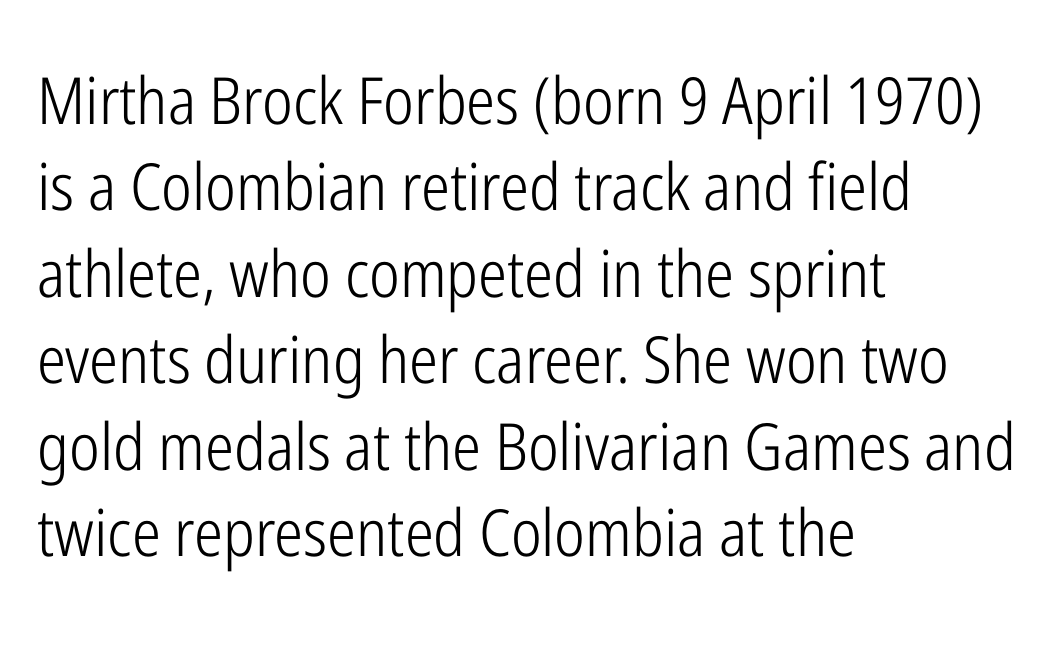
{"serif": "no", "italic": "no", "bold": "no", "weight": "light", "width": "condensed", "stroke_contrast": "low", "x_height": "medium", "monospaced": "no", "underline": "no", "align": "left", "line_spacing": "normal", "line_spacing_ratio": 1.33, "letter_spacing": "normal", "letter_spacing_em": 0.0, "glyph_px": 65}
